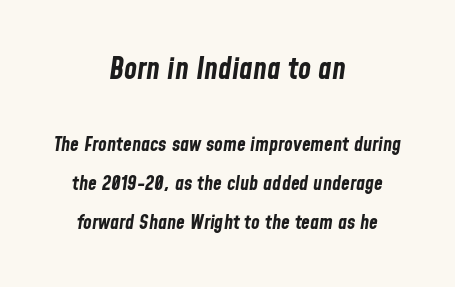
The space between consecutive lines is lavish. The specimen omits any rule beneath the text block's lines. Note the varied advance widths — an 'i' is clearly narrower than an 'm'. Two sizes are in play, and the larger belongs to the first block. Casual observation: everything's sitting right in the middle. There is no visible air inserted between adjacent glyphs.
